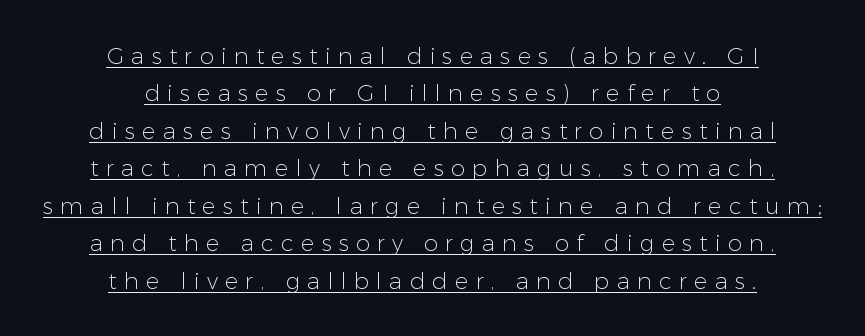
{"italic": "no", "bold": "no", "underline": "yes", "align": "center", "line_spacing": "normal", "line_spacing_ratio": 1.63, "letter_spacing": "wide", "letter_spacing_em": 0.31, "glyph_px": 23}
